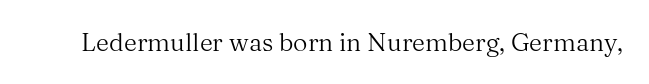
The image shows 25 px text type, upright; set normal letter spacing, not underlined.
